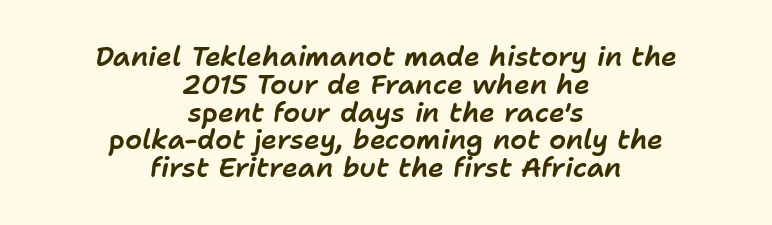
{"italic": "yes", "lean": "right", "slant_degrees": 11, "underline": "no", "align": "center", "line_spacing": "tight", "line_spacing_ratio": 1.03, "letter_spacing": "normal", "letter_spacing_em": 0.0, "glyph_px": 27}
